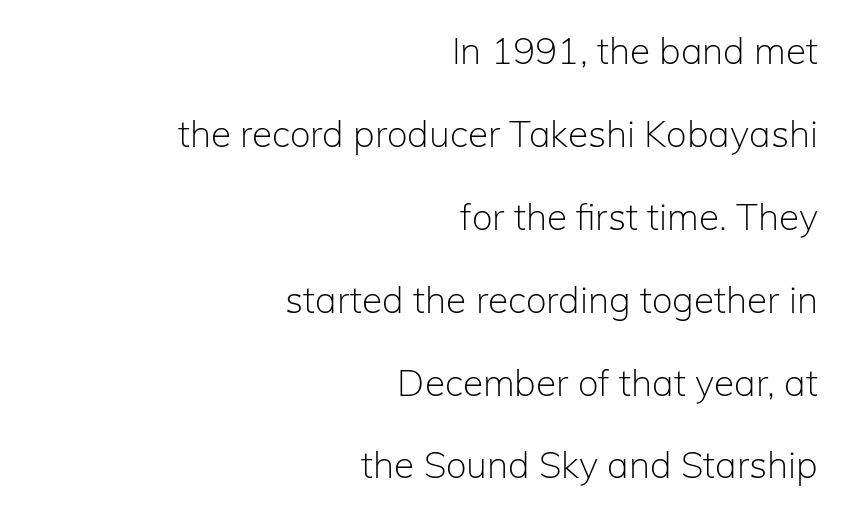
{"serif": "no", "italic": "no", "bold": "no", "weight": "light", "width": "normal", "stroke_contrast": "low", "x_height": "medium", "monospaced": "no", "underline": "no", "align": "right", "line_spacing": "loose", "line_spacing_ratio": 2.24, "letter_spacing": "normal", "letter_spacing_em": 0.0, "glyph_px": 37}
